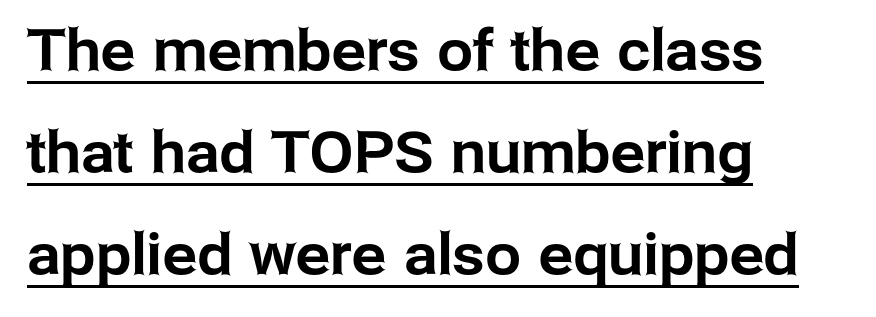
Q: Is the text italic (slanted)? A: No, it is upright.
Q: Is the typeface a serif or a sans-serif typeface? A: Sans-serif.
Q: Is the text underlined? A: Yes.
Q: How is the paragraph aligned? A: Left-aligned.
Q: Is the spacing between letters normal or unusually wide? A: Normal.
Q: Width (condensed, normal, or wide)? A: Normal.
Q: Stroke contrast? A: Low.
Q: x-height? A: Medium.
Q: Monospaced? A: No.
